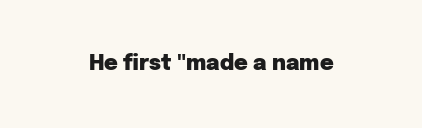
The letterforms sit shoulder to shoulder at normal distance. These lines were composed using upright roman letters. Check the space under the baseline: it is left empty. The sample has been set heavy, in full bold.
